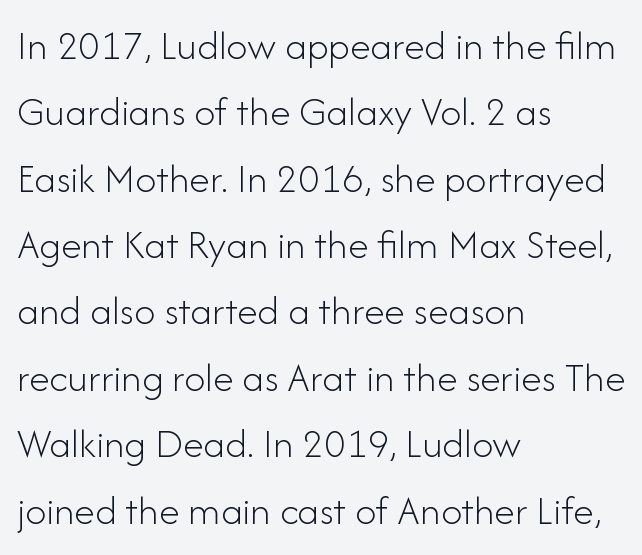
Q: Is the text bold? A: No.
Q: Is the text italic (slanted)? A: No, it is upright.
Q: Is the typeface a serif or a sans-serif typeface? A: Sans-serif.
Q: Is the text underlined? A: No.
Q: How is the paragraph aligned? A: Left-aligned.
Q: Is the spacing between letters normal or unusually wide? A: Normal.
Q: Is the spacing between lines tight, normal or loose? A: Normal.
Q: Width (condensed, normal, or wide)? A: Normal.
Q: Stroke contrast? A: Low.
Q: x-height? A: Small.
Q: Monospaced? A: No.
